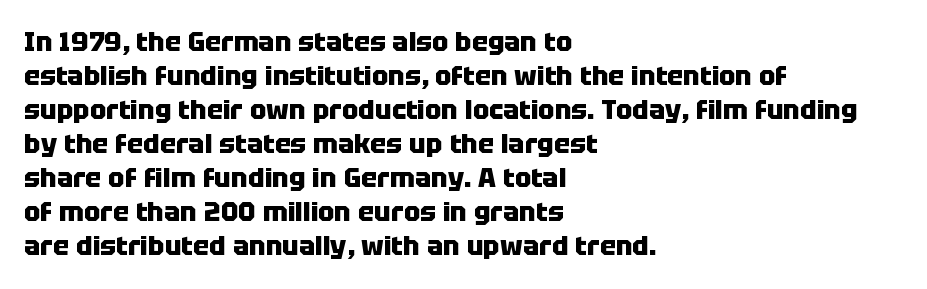
The image shows 27 px bold type, upright; set left-aligned, normal line spacing (1.26x), normal letter spacing, not underlined.
